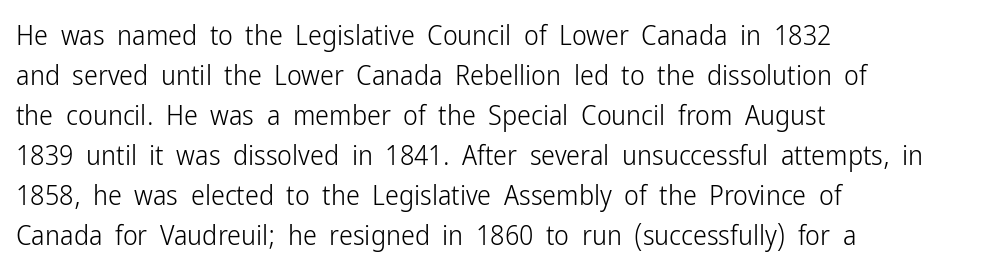
Q: Is the text bold? A: No.
Q: Is the text italic (slanted)? A: No, it is upright.
Q: Is the typeface a serif or a sans-serif typeface? A: Sans-serif.
Q: Is the text underlined? A: No.
Q: How is the paragraph aligned? A: Left-aligned.
Q: Is the spacing between letters normal or unusually wide? A: Normal.
Q: Is the spacing between lines tight, normal or loose? A: Normal.
Q: Width (condensed, normal, or wide)? A: Condensed.
Q: Stroke contrast? A: Low.
Q: x-height? A: Medium.
Q: Monospaced? A: No.
